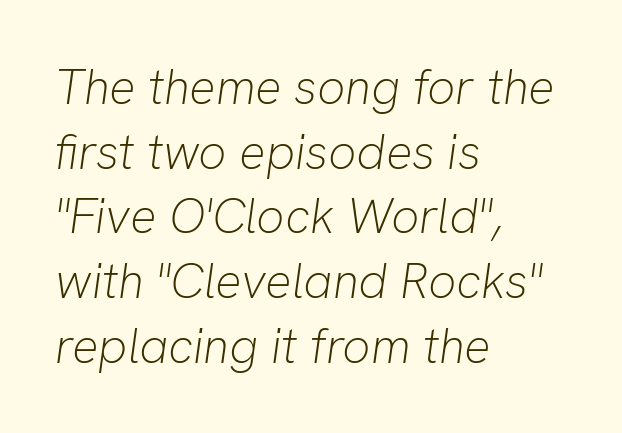
The image shows 49 px light type, italic (leaning right); set left-aligned, normal line spacing (1.32x), normal letter spacing, not underlined; low stroke contrast and a medium x-height.
